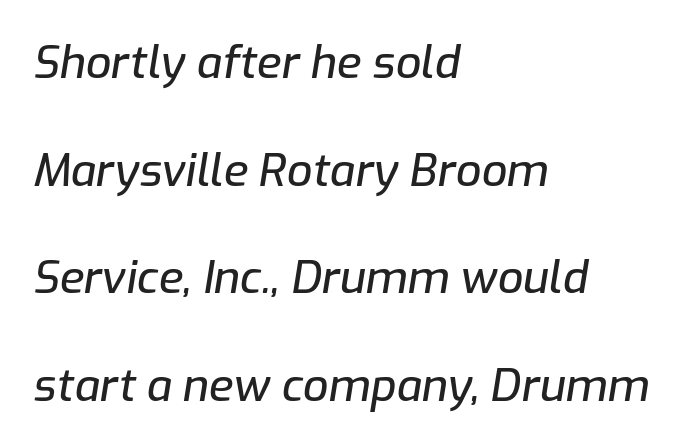
Q: Is the text italic (slanted)? A: Yes, it leans right by about 9 degrees.
Q: Is the text underlined? A: No.
Q: How is the paragraph aligned? A: Left-aligned.
Q: Is the spacing between letters normal or unusually wide? A: Normal.
Q: Is the spacing between lines tight, normal or loose? A: Loose.
Q: Width (condensed, normal, or wide)? A: Normal.
Q: Stroke contrast? A: Low.
Q: x-height? A: Medium.
Q: Monospaced? A: No.
